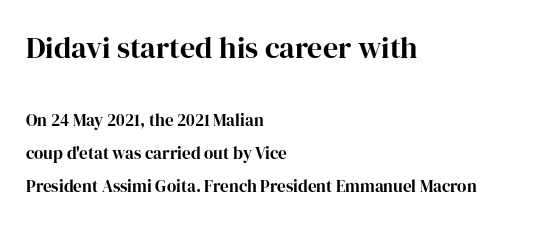
{"serif": "yes", "italic": "no", "width": "normal", "stroke_contrast": "high", "x_height": "medium", "monospaced": "no", "underline": "no", "align": "left", "line_spacing": "loose", "line_spacing_ratio": 1.94, "letter_spacing": "normal", "letter_spacing_em": 0.0, "larger_block": "first", "size_ratio": 1.76, "glyph_px": 30}
